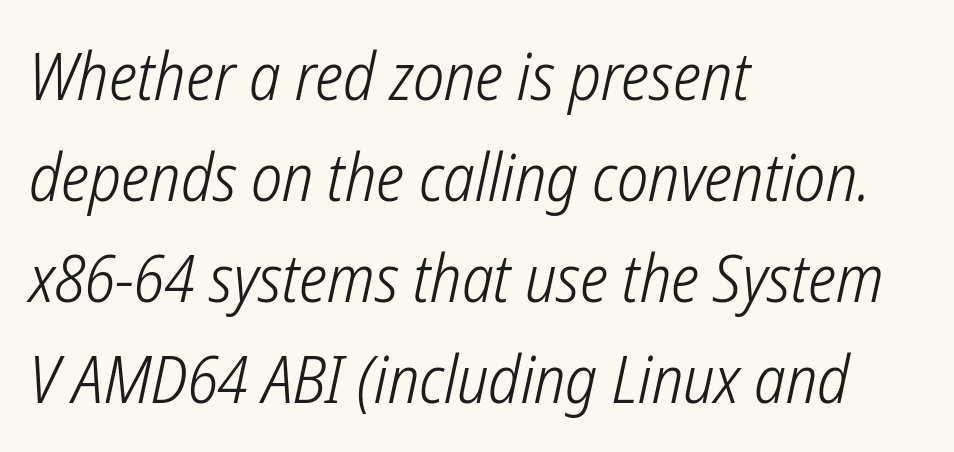
A light-to-regular cut is what we see here. This rendering employs a face without finishing strokes, i.e., a sans-serif. Each row of text sits above clean, open space. You could not count columns in this text — the font is proportionally spaced. Does the copy run flush right? No — it runs flush left. You could call the tracking neutral — neither tight nor loose.
